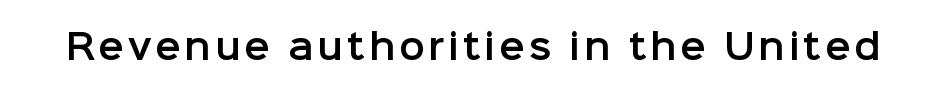
Q: Is the text italic (slanted)? A: No, it is upright.
Q: Is the typeface a serif or a sans-serif typeface? A: Sans-serif.
Q: Is the text underlined? A: No.
Q: Width (condensed, normal, or wide)? A: Normal.
Q: Stroke contrast? A: Low.
Q: x-height? A: Medium.
Q: Monospaced? A: No.
